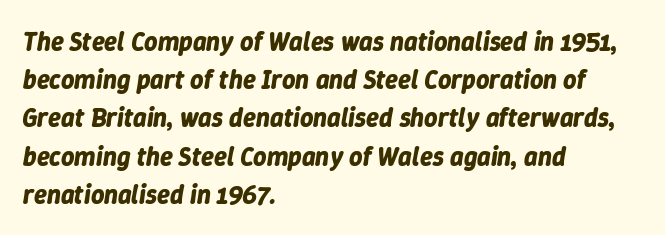
The image shows 26 px bold type, italic (leaning right); set left-aligned, normal line spacing (1.47x), normal letter spacing, not underlined.
